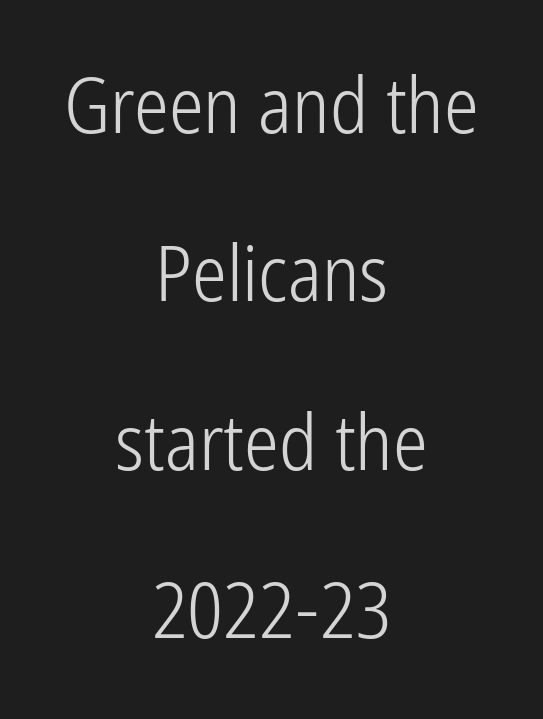
{"serif": "no", "italic": "no", "bold": "no", "weight": "light", "width": "condensed", "stroke_contrast": "low", "x_height": "medium", "monospaced": "no", "underline": "no", "align": "center", "line_spacing": "loose", "line_spacing_ratio": 2.16, "letter_spacing": "normal", "letter_spacing_em": 0.0, "glyph_px": 78}
